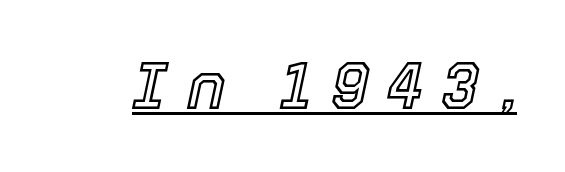
Caption: expanded tracking, letters set apart. A typesetter would call this proportional, since set widths differ per character. When letters slant like this, we call the style italic. Students, observe the line beneath the letters — that is underlining.
